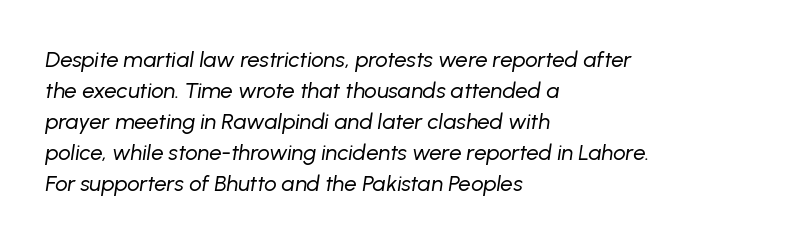
The image shows 22 px text type, italic (leaning right); set left-aligned, normal line spacing (1.41x), normal letter spacing, not underlined.
